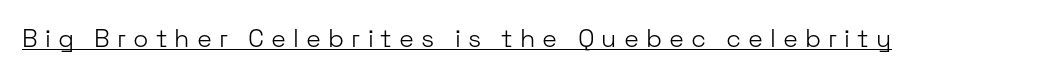
The image shows 25 px text type, upright; set unusually wide letter spacing (+0.28 em), underlined.
